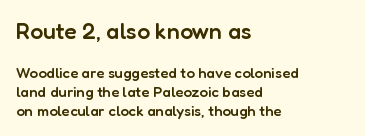
Q: Is the text bold? A: Semi-bold.
Q: Is the text italic (slanted)? A: No, it is upright.
Q: Is the text underlined? A: No.
Q: How is the paragraph aligned? A: Left-aligned.
Q: Is the spacing between letters normal or unusually wide? A: Normal.
Q: Is the spacing between lines tight, normal or loose? A: Normal.
Q: Which block of text is set in a larger size, the first (top) or the second (bottom)? A: The first (top) one.
